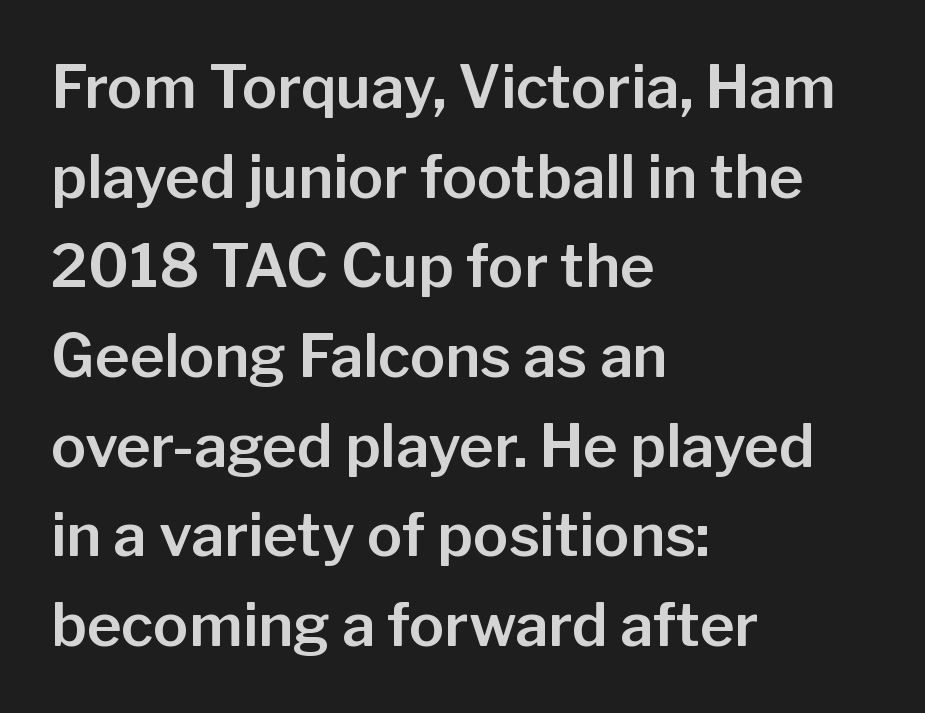
{"serif": "no", "italic": "no", "width": "normal", "stroke_contrast": "low", "x_height": "medium", "monospaced": "no", "underline": "no", "align": "left", "line_spacing": "normal", "line_spacing_ratio": 1.52, "letter_spacing": "normal", "letter_spacing_em": 0.0, "glyph_px": 59}
